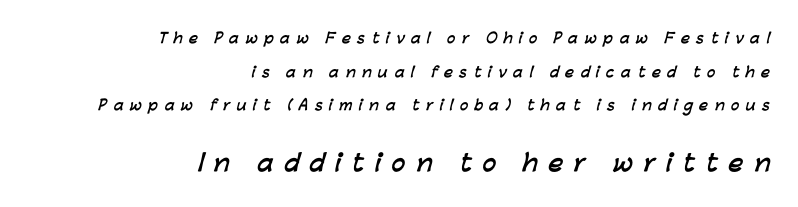
Q: Is the text bold? A: Yes.
Q: Is the text underlined? A: No.
Q: How is the paragraph aligned? A: Right-aligned.
Q: Is the spacing between letters normal or unusually wide? A: Unusually wide.
Q: Is the spacing between lines tight, normal or loose? A: Loose.
Q: Which block of text is set in a larger size, the first (top) or the second (bottom)? A: The second (bottom) one.
